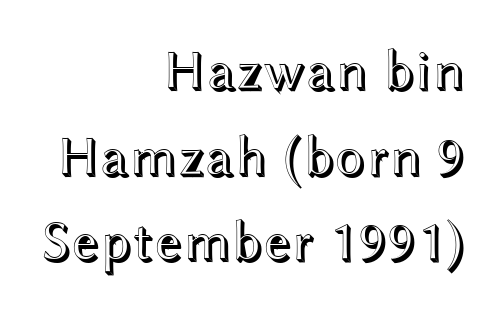
The image shows 56 px wide type, upright; set right-aligned, normal line spacing (1.53x), normal letter spacing, not underlined; a medium x-height.
